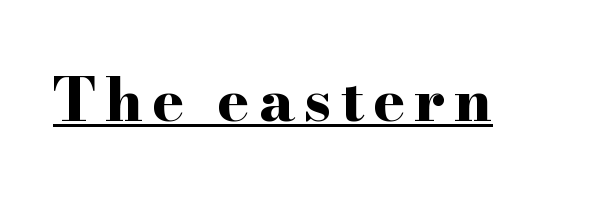
A rule runs beneath these lines of type. A roman cut, with each character standing at attention. Little horizontal feet cap the strokes, marking this as serif type. Stroke thickness is high; the sample reads as a true bold. Is this a fixed-width face? No — the glyphs have proportional, varying widths.
